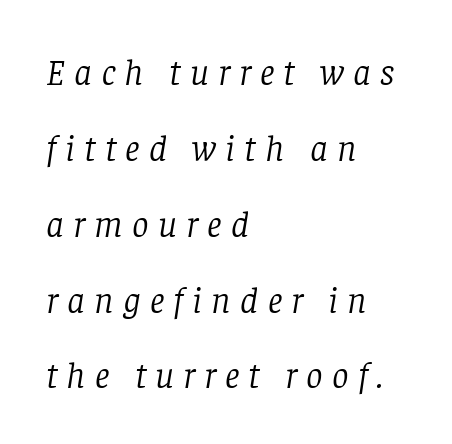
The image shows 37 px light serif type, italic (leaning right); set left-aligned, loose line spacing (2.05x), unusually wide letter spacing (+0.25 em), not underlined; low stroke contrast and a large x-height.
